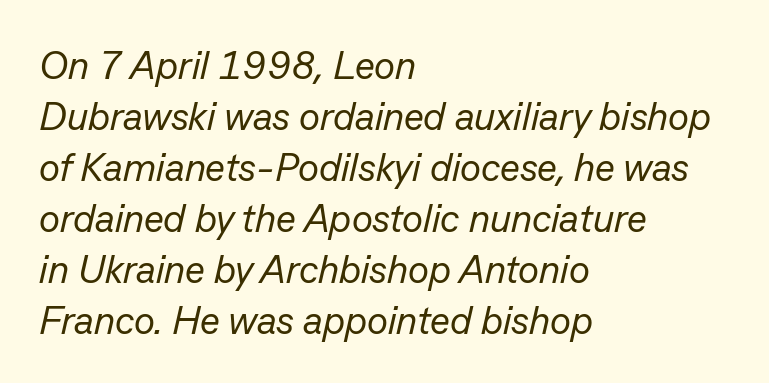
The space between consecutive lines is moderate. Anything drawn beneath the words? Only blank space. This is oblique type, the kind used for emphasis or titles. Each letter keeps its own natural width here, so spacing adapts to shape.
